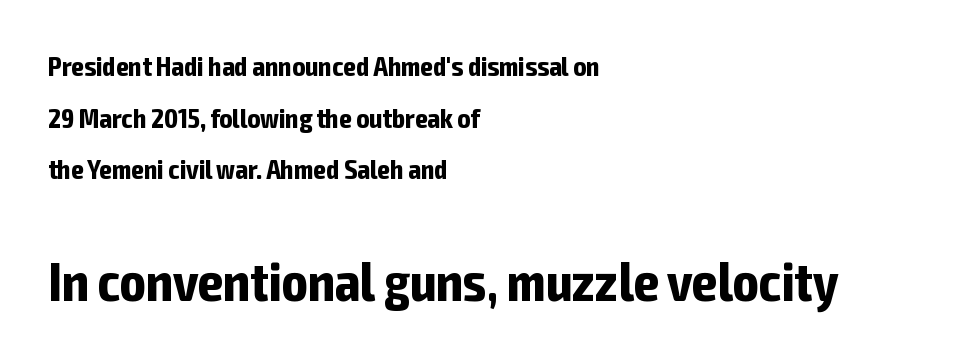
{"serif": "no", "italic": "no", "bold": "yes", "weight": "bold", "width": "condensed", "stroke_contrast": "low", "x_height": "medium", "monospaced": "no", "underline": "no", "align": "left", "line_spacing": "loose", "line_spacing_ratio": 1.91, "letter_spacing": "normal", "letter_spacing_em": 0.0, "larger_block": "second", "size_ratio": 2.0, "glyph_px": 54}
